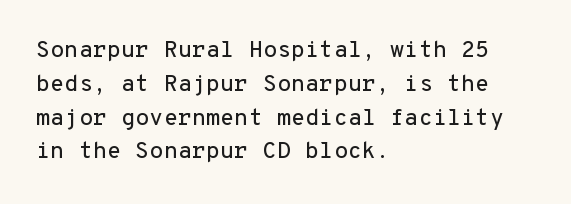
{"italic": "no", "underline": "no", "align": "left", "line_spacing": "normal", "line_spacing_ratio": 1.47, "letter_spacing": "normal", "letter_spacing_em": 0.0, "glyph_px": 23}
